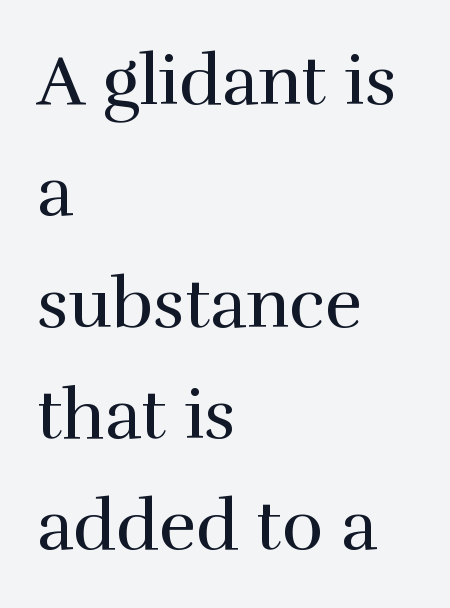
Nothing unusual about the tracking: characters are spaced as the font intends. Heaviness? Minimal to ordinary, like unemphasized prose. Proportional: the letters do not fall into vertical columns. Summary of vertical rhythm: regular, with standard interline spacing.
